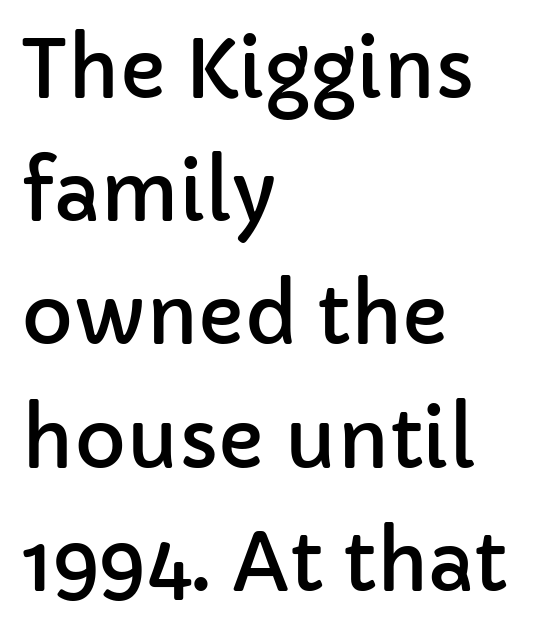
The typography opts for an upright posture over an oblique one. Notice how the passage keeps a crisp vertical edge on the left only. The face used here is proportionally spaced, like ordinary book or web type. Does the leading feel generous? No, just average. Words appear dense and cohesive because spacing is normal. Note: no serifs on the glyphs.
